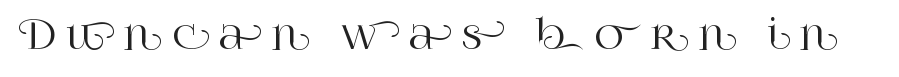
Is the letter spacing exaggerated? Yes — the characters are pushed far apart. Quick note: not italic, upright. The glyphs in this specimen are seriffed. Is this a fixed-width face? No — the glyphs have proportional, varying widths. Letters rest on an invisible, unmarked baseline.
